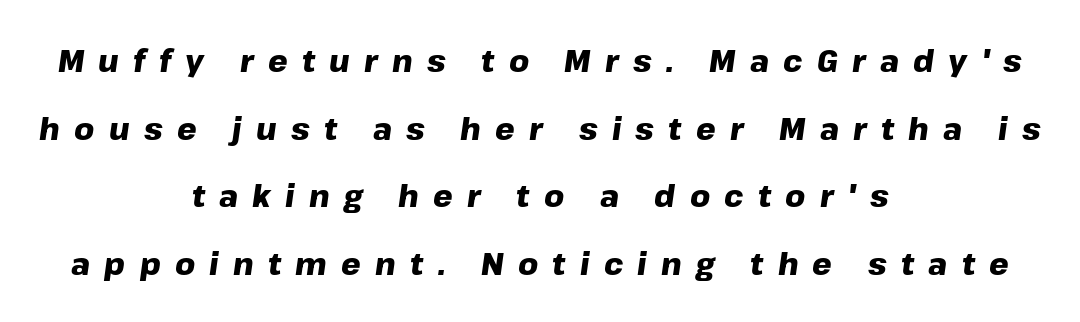
The baseline area is clear. The passage shown leans; its letterforms are oblique. Alignment: centered. Notice how thick the strokes are: this is what a full bold looks like. The space between consecutive lines is lavish. Looks like regular typesetting: each glyph gets only the width it needs.
